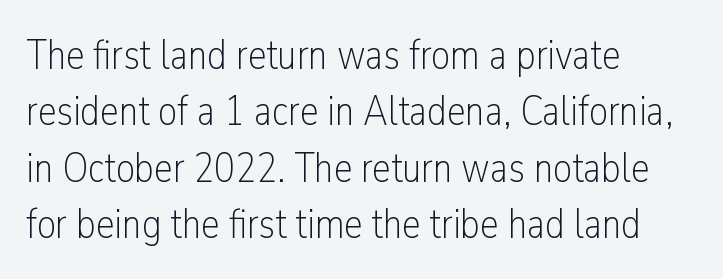
The image shows 42 px light, condensed sans-serif type, upright; set left-aligned, normal line spacing (1.34x), normal letter spacing, not underlined; low stroke contrast and a medium x-height.
